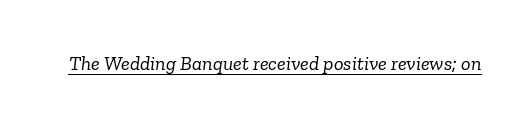
{"italic": "yes", "lean": "right", "slant_degrees": 6, "bold": "no", "underline": "yes", "letter_spacing": "normal", "letter_spacing_em": 0.0, "glyph_px": 20}
